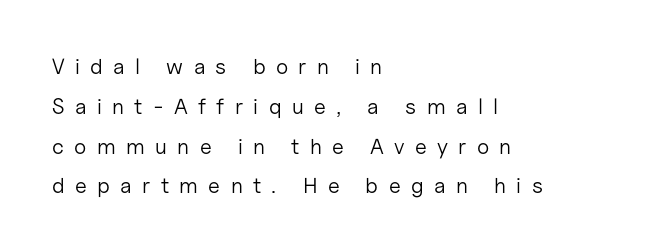
Q: Is the text bold? A: No.
Q: Is the text italic (slanted)? A: No, it is upright.
Q: Is the text underlined? A: No.
Q: How is the paragraph aligned? A: Left-aligned.
Q: Is the spacing between letters normal or unusually wide? A: Unusually wide.
